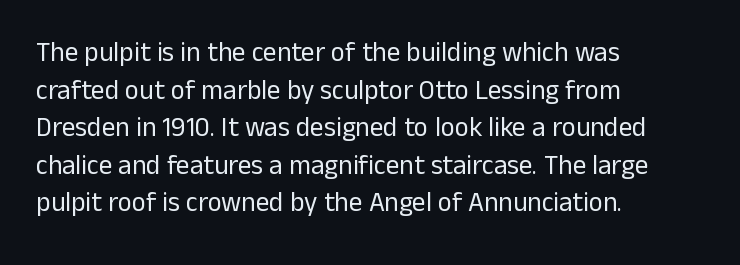
{"italic": "no", "bold": "no", "underline": "no", "align": "left", "line_spacing": "normal", "line_spacing_ratio": 1.39, "letter_spacing": "normal", "letter_spacing_em": 0.0, "glyph_px": 27}
